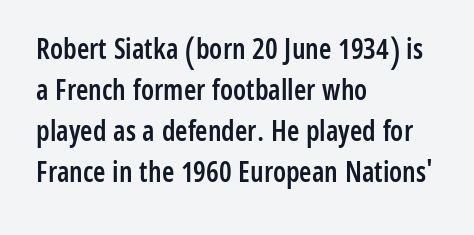
The image shows 28 px semibold, condensed sans-serif type, upright; set left-aligned, normal line spacing (1.47x), normal letter spacing, not underlined; low stroke contrast and a medium x-height.
